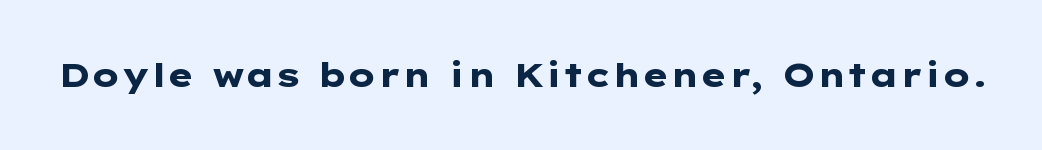
{"serif": "no", "italic": "no", "bold": "yes", "weight": "heavy", "width": "wide", "stroke_contrast": "low", "x_height": "medium", "underline": "no", "letter_spacing": "normal", "letter_spacing_em": 0.0, "glyph_px": 33}
